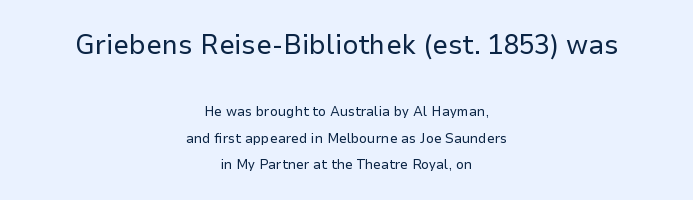
The image shows 28 px regular-weight sans-serif type, upright; set centered, loose line spacing (1.91x), normal letter spacing, not underlined; the first (top) block is 2.0x larger; low stroke contrast and a medium x-height.
